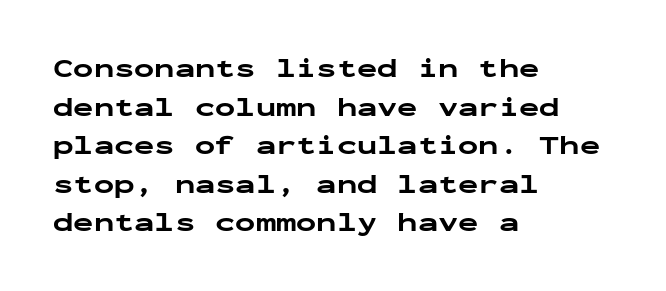
The image shows 27 px bold type, upright; set left-aligned, normal line spacing (1.43x), normal letter spacing, not underlined.
